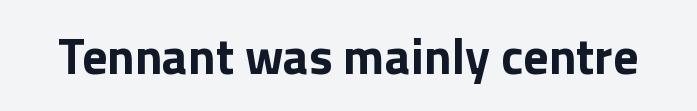
{"serif": "no", "italic": "no", "bold": "yes", "weight": "bold", "width": "normal", "stroke_contrast": "low", "x_height": "medium", "monospaced": "no", "underline": "no", "letter_spacing": "normal", "letter_spacing_em": 0.0, "glyph_px": 50}
